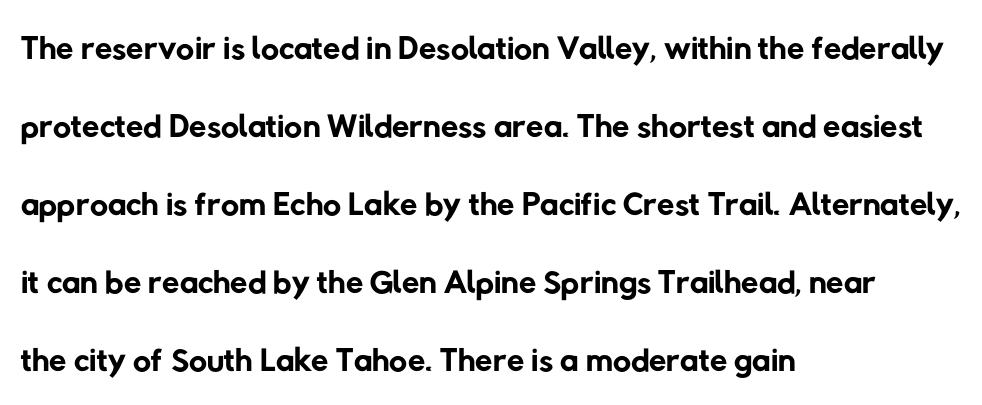
Q: Is the text bold? A: No.
Q: Is the typeface a serif or a sans-serif typeface? A: Sans-serif.
Q: Is the text underlined? A: No.
Q: How is the paragraph aligned? A: Left-aligned.
Q: Is the spacing between letters normal or unusually wide? A: Normal.
Q: Is the spacing between lines tight, normal or loose? A: Normal.
Q: Width (condensed, normal, or wide)? A: Normal.
Q: Stroke contrast? A: Low.
Q: x-height? A: Medium.
Q: Monospaced? A: No.
